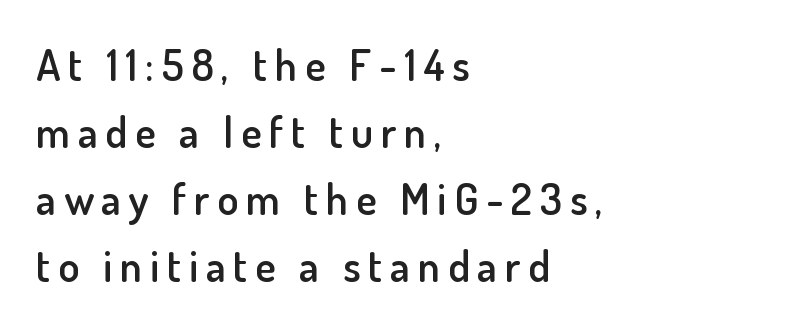
Check where the strokes stop: nothing finishes them off — pure sans. Normally led — the rows are evenly, conventionally spaced. Ordinary non-slanted type is in use. Each letter keeps its own natural width here, so spacing adapts to shape. This is the in-between weight designers call semibold or demi. The specimen omits any rule beneath the text block's lines.
